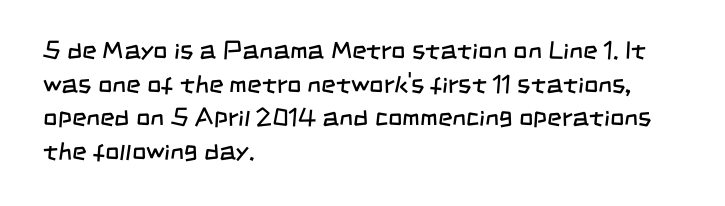
This reads as an unemphasized weight, regular at the heaviest. Honestly, the row spacing looks completely unremarkable. The paragraph shown leans on its left margin. The passage shown has conventional tracking throughout. Descenders hang freely into open space.
